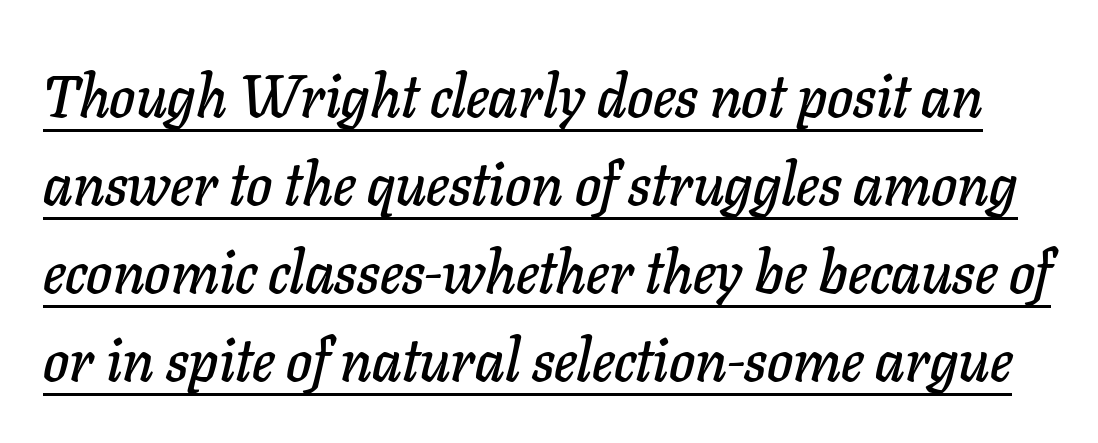
A typesetter would call this leading conventional body-copy spacing. Is there an underline? Yes — a line sits under the letters. The passage shown is typed in a proportional face where columns would drift. These lines were composed using italics. The passage shown has conventional tracking throughout.
